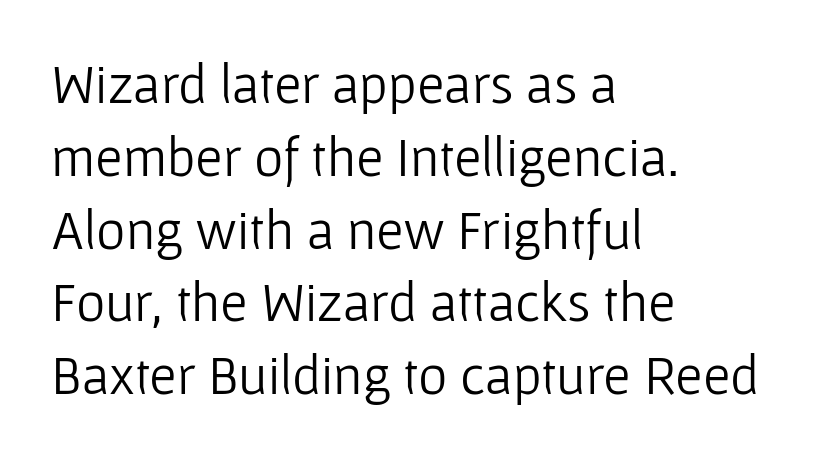
The image shows 56 px light sans-serif type, upright; set left-aligned, normal line spacing (1.3x), normal letter spacing, not underlined; low stroke contrast and a medium x-height.
